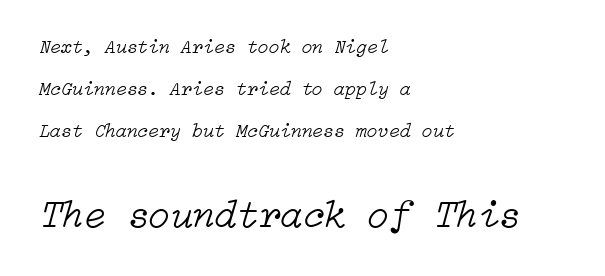
Q: Is the text bold? A: No.
Q: Is the text italic (slanted)? A: Yes, it leans right by about 15 degrees.
Q: Is the text underlined? A: No.
Q: How is the paragraph aligned? A: Left-aligned.
Q: Is the spacing between letters normal or unusually wide? A: Normal.
Q: Is the spacing between lines tight, normal or loose? A: Loose.
Q: Which block of text is set in a larger size, the first (top) or the second (bottom)? A: The second (bottom) one.
Q: Width (condensed, normal, or wide)? A: Normal.
Q: Stroke contrast? A: Low.
Q: x-height? A: Medium.
